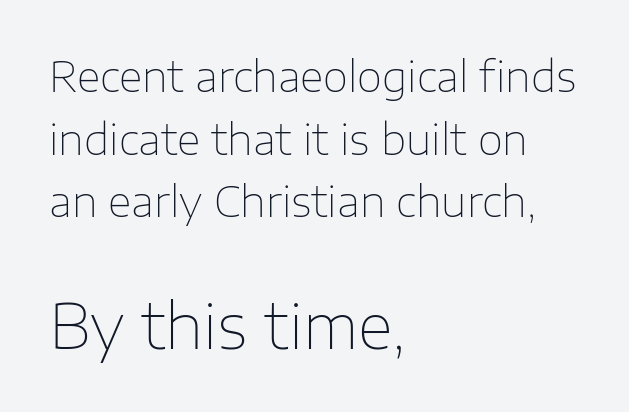
{"serif": "no", "italic": "no", "bold": "no", "weight": "thin", "width": "normal", "stroke_contrast": "low", "x_height": "medium", "monospaced": "no", "underline": "no", "align": "left", "line_spacing": "normal", "line_spacing_ratio": 1.53, "letter_spacing": "normal", "letter_spacing_em": 0.0, "larger_block": "second", "size_ratio": 1.49, "glyph_px": 61}
